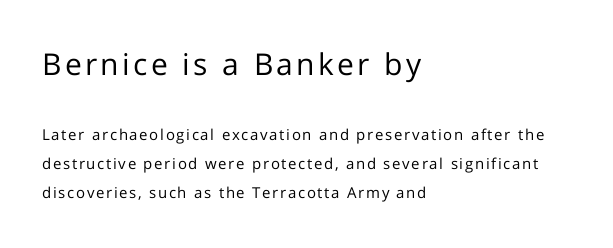
Which chunk is bigger? The first one — the top block dwarfs the bottom. Reading down the block, your eye returns to a fixed left position each line. Unlike italic type, these characters show no tilt at all. What kind of face is this? One without serifs — a sans. Weight: in the light-to-regular range. Words float on clear page, feet unadorned.
